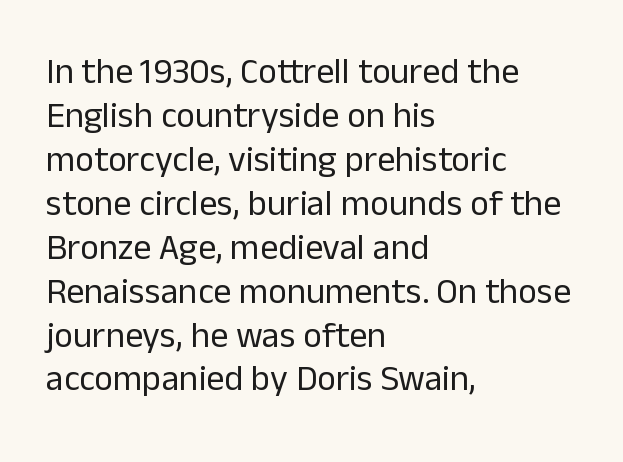
{"serif": "no", "italic": "no", "bold": "no", "weight": "regular", "width": "normal", "stroke_contrast": "low", "x_height": "medium", "monospaced": "no", "underline": "no", "align": "left", "line_spacing_ratio": 1.22, "letter_spacing": "normal", "letter_spacing_em": 0.0, "glyph_px": 36}
